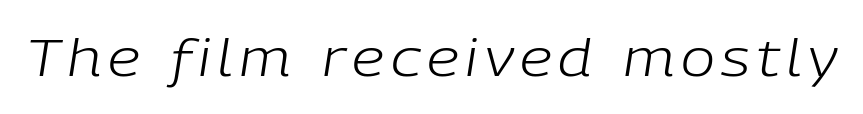
The area under the type is left untouched. This is not heavy type; no bold has been used. Looks like regular typesetting: each glyph gets only the width it needs. The axis of the letterforms is tilted away from vertical.
